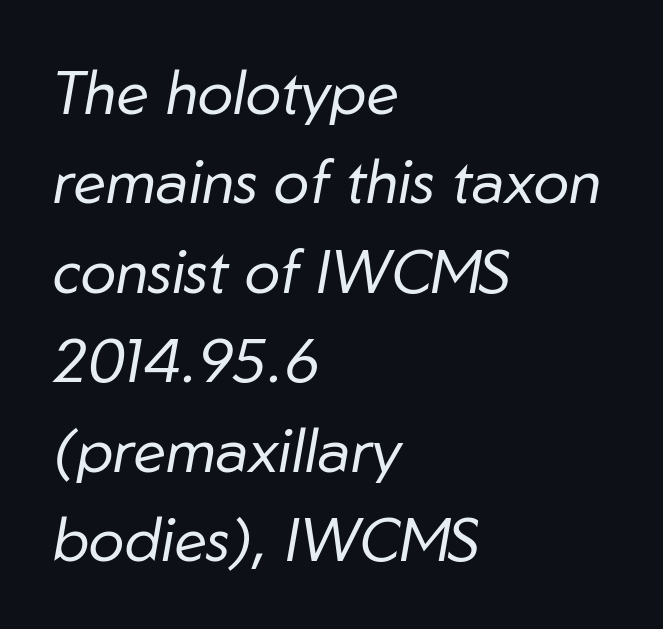
A typesetter would call this proportional, since set widths differ per character. Stem width sits at or under what a default text font uses. Looking at the ascenders, they clearly lean. Does extra space separate the letters? No, they use regular spacing. The string is rendered with underlining switched off. Compared with typical paragraphs, the rows here are spaced about the same.
